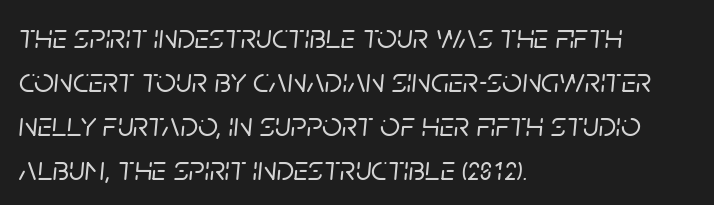
Q: Is the text italic (slanted)? A: Yes, it leans right by about 5 degrees.
Q: Is the text underlined? A: No.
Q: How is the paragraph aligned? A: Left-aligned.
Q: Is the spacing between letters normal or unusually wide? A: Normal.
Q: Is the spacing between lines tight, normal or loose? A: Normal.
Q: Width (condensed, normal, or wide)? A: Normal.
Q: Stroke contrast? A: Low.
Q: x-height? A: Large.
Q: Monospaced? A: No.
